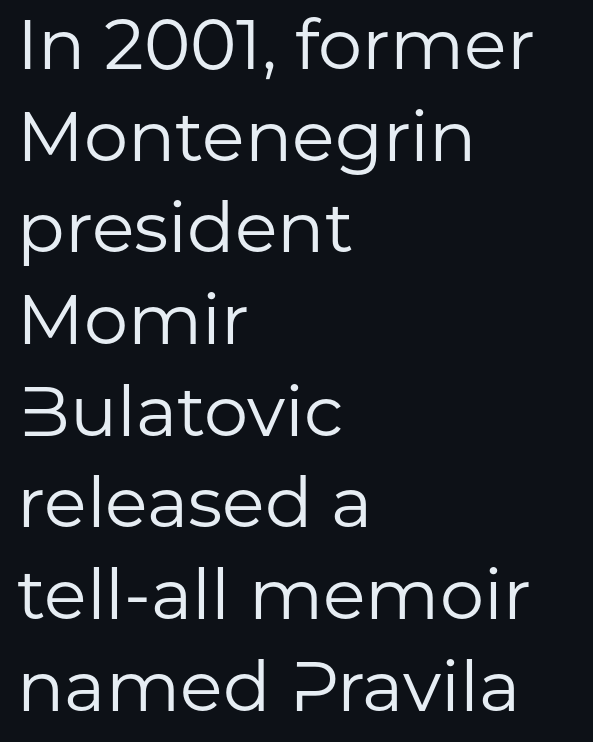
The compositor pushed each line to the left boundary. A roman cut, with each character standing at attention. Note the varied advance widths — an 'i' is clearly narrower than an 'm'. A typesetter would call this leading conventional body-copy spacing.
